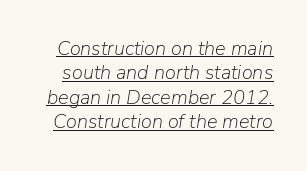
{"italic": "yes", "lean": "right", "slant_degrees": 9, "bold": "no", "underline": "yes", "line_spacing_ratio": 1.22, "letter_spacing": "normal", "letter_spacing_em": 0.0, "glyph_px": 20}
